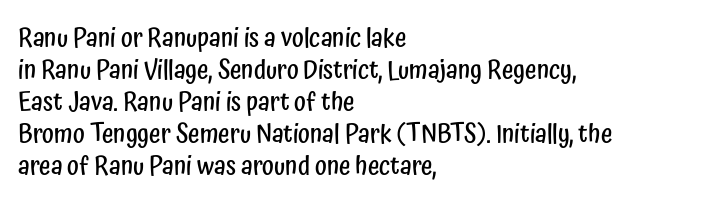
Tracking value appears to be zero — textbook default spacing. Weight check: semibold — heavier than regular, not quite bold. Line starts are locked; line ends wander. How would I describe the line gaps? Plain and ordinary. The gap between lines stays unmarked. Posture: straight, roman, zero tilt.
